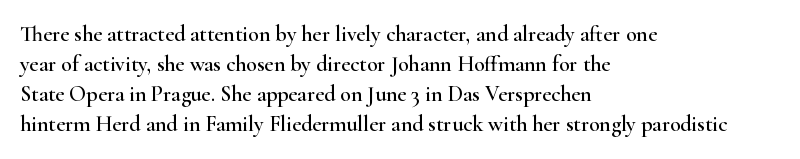
Q: Is the text italic (slanted)? A: No, it is upright.
Q: Is the text underlined? A: No.
Q: How is the paragraph aligned? A: Left-aligned.
Q: Is the spacing between letters normal or unusually wide? A: Normal.
Q: Is the spacing between lines tight, normal or loose? A: Normal.
